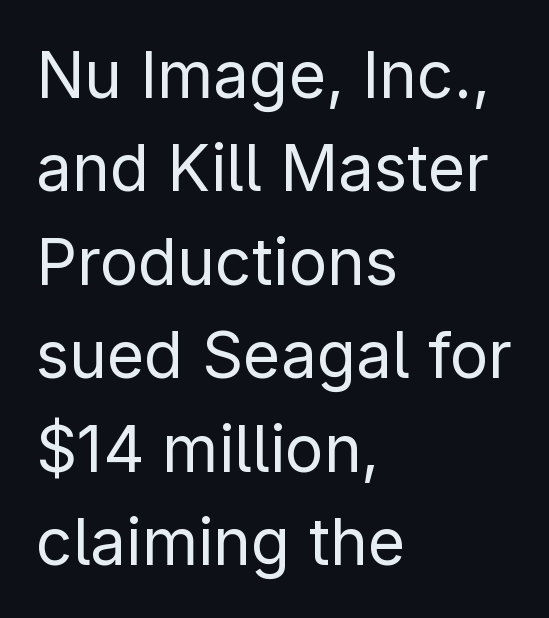
Q: Is the text bold? A: No.
Q: Is the text italic (slanted)? A: No, it is upright.
Q: Is the typeface a serif or a sans-serif typeface? A: Sans-serif.
Q: Is the text underlined? A: No.
Q: How is the paragraph aligned? A: Left-aligned.
Q: Is the spacing between letters normal or unusually wide? A: Normal.
Q: Is the spacing between lines tight, normal or loose? A: Normal.
Q: Width (condensed, normal, or wide)? A: Normal.
Q: Stroke contrast? A: Low.
Q: x-height? A: Medium.
Q: Monospaced? A: No.
